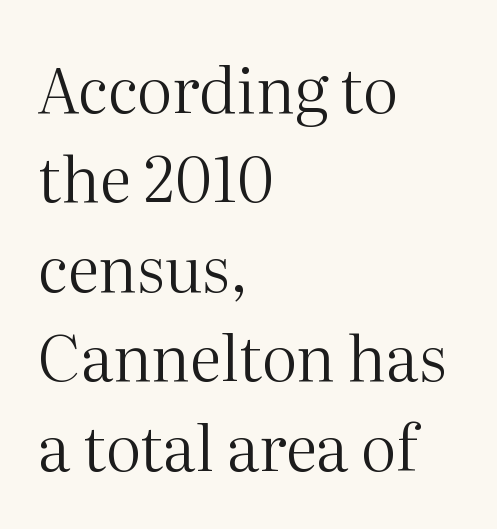
Q: Is the text bold? A: No.
Q: Is the text italic (slanted)? A: No, it is upright.
Q: Is the typeface a serif or a sans-serif typeface? A: Serif.
Q: Is the text underlined? A: No.
Q: How is the paragraph aligned? A: Left-aligned.
Q: Is the spacing between letters normal or unusually wide? A: Normal.
Q: Is the spacing between lines tight, normal or loose? A: Normal.
Q: Width (condensed, normal, or wide)? A: Normal.
Q: Stroke contrast? A: Medium.
Q: x-height? A: Medium.
Q: Monospaced? A: No.
